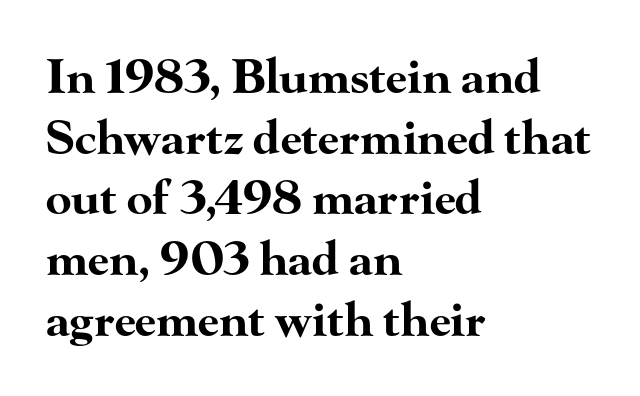
{"serif": "yes", "italic": "no", "bold": "yes", "weight": "bold", "width": "wide", "stroke_contrast": "high", "x_height": "small", "monospaced": "no", "underline": "no", "align": "left", "line_spacing": "normal", "line_spacing_ratio": 1.29, "letter_spacing": "normal", "letter_spacing_em": 0.0, "glyph_px": 47}
